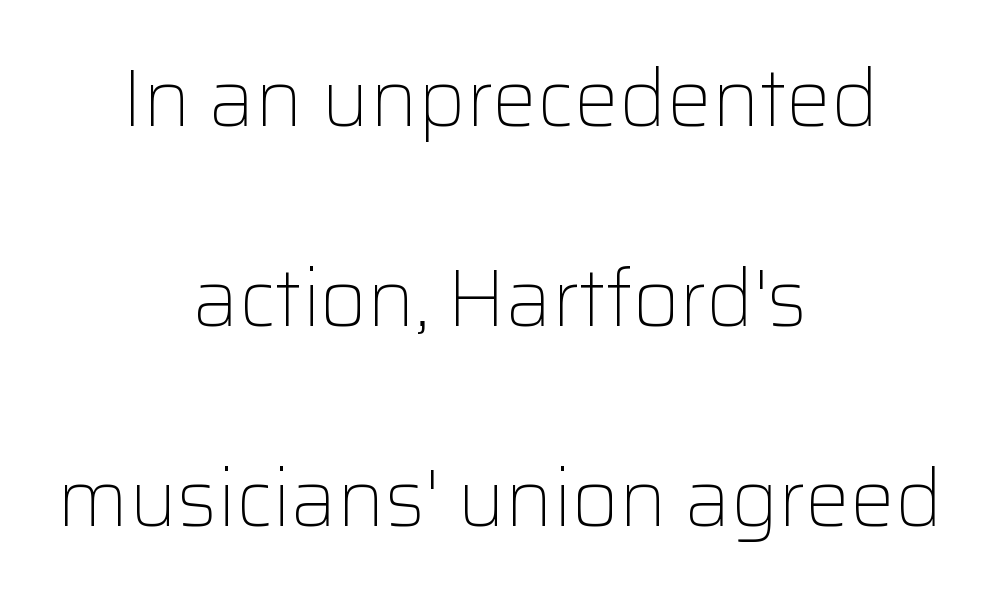
These lines are rendered in a variable-pitch font. Quick note: underline off. Caption: face not bold, strokes unweighted. Is the block centered? Yes — each line is placed symmetrically about the middle. The characters display no serif detailing; their extremities are plain.
